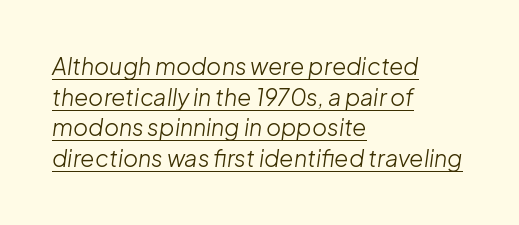
Q: Is the text bold? A: No.
Q: Is the text italic (slanted)? A: Yes, it leans right by about 8 degrees.
Q: Is the text underlined? A: Yes.
Q: How is the paragraph aligned? A: Left-aligned.
Q: Is the spacing between letters normal or unusually wide? A: Normal.
Q: Is the spacing between lines tight, normal or loose? A: Normal.
